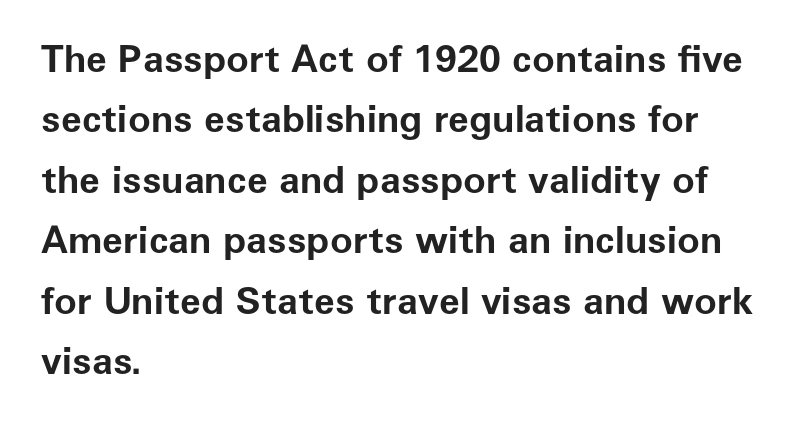
Normally led — the rows are evenly, conventionally spaced. The text was rendered using a sans face with plain stroke endings. Do the characters align in a grid? No, the font is proportional. Notice how thick the strokes are: this is what a full bold looks like. What stands out about the letter spacing? Nothing — it is the standard amount.
